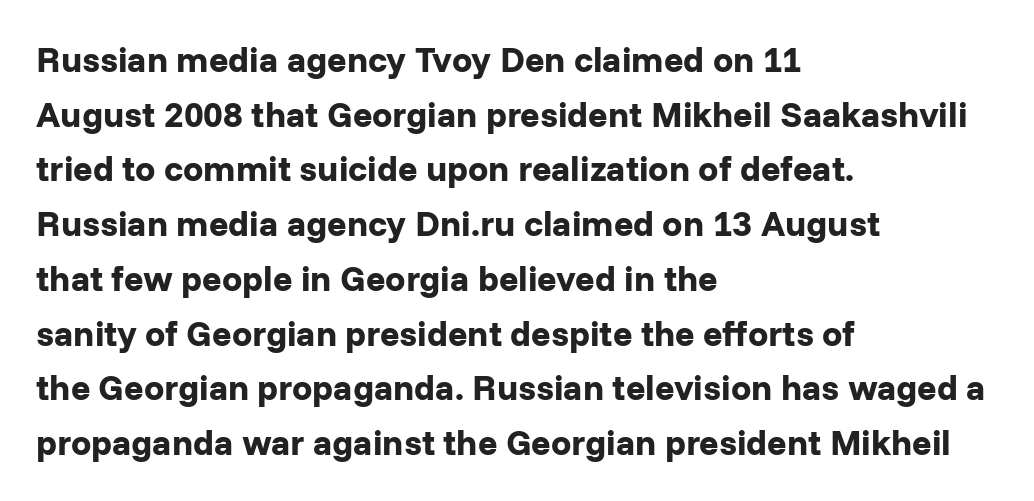
Q: Is the text bold? A: Yes.
Q: Is the text italic (slanted)? A: No, it is upright.
Q: Is the typeface a serif or a sans-serif typeface? A: Sans-serif.
Q: Is the text underlined? A: No.
Q: How is the paragraph aligned? A: Left-aligned.
Q: Is the spacing between letters normal or unusually wide? A: Normal.
Q: Is the spacing between lines tight, normal or loose? A: Normal.
Q: Width (condensed, normal, or wide)? A: Normal.
Q: Stroke contrast? A: Low.
Q: x-height? A: Medium.
Q: Monospaced? A: No.
